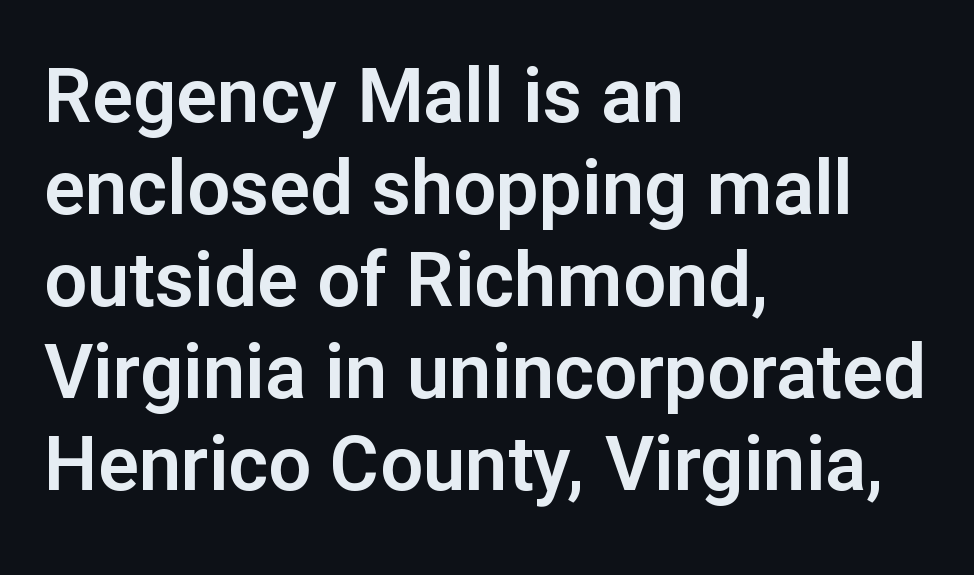
This sample uses a sans-serif face. Tall strokes in this sample are plumb rather than angled. Here the designer chose a conventional face with non-uniform glyph widths. A clean baseline with only descenders dipping below it. A classic flush-left, rag-right setting is used for this passage.
